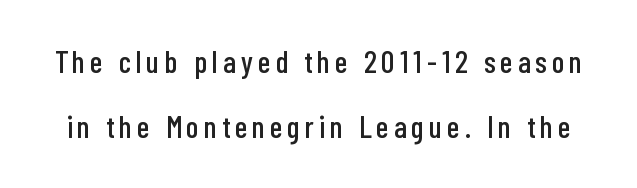
Stroke terminals: plain, sans-serif. Does the lettering tilt? It doesn't — this is upright. Rule under the text: the space is simply empty. These lines stand farther apart than default settings would place them.
